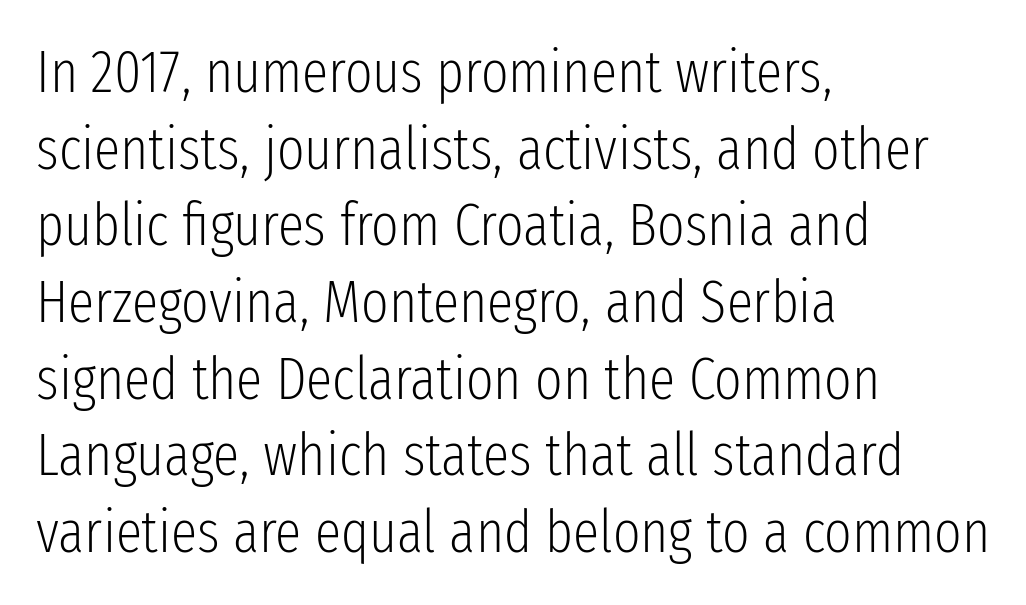
The image shows 59 px light, condensed sans-serif type, upright; set left-aligned, normal line spacing (1.3x), normal letter spacing, not underlined; low stroke contrast and a medium x-height.
